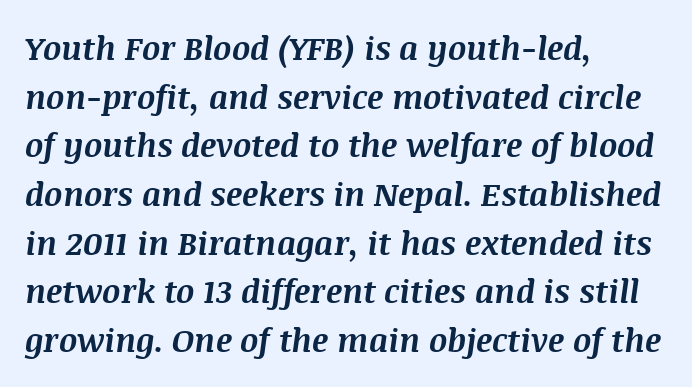
Q: Is the text bold? A: Yes.
Q: Is the text italic (slanted)? A: Yes, it leans right by about 8 degrees.
Q: Is the text underlined? A: No.
Q: How is the paragraph aligned? A: Left-aligned.
Q: Is the spacing between letters normal or unusually wide? A: Normal.
Q: Is the spacing between lines tight, normal or loose? A: Normal.
Q: Width (condensed, normal, or wide)? A: Normal.
Q: Stroke contrast? A: Medium.
Q: x-height? A: Large.
Q: Monospaced? A: No.
